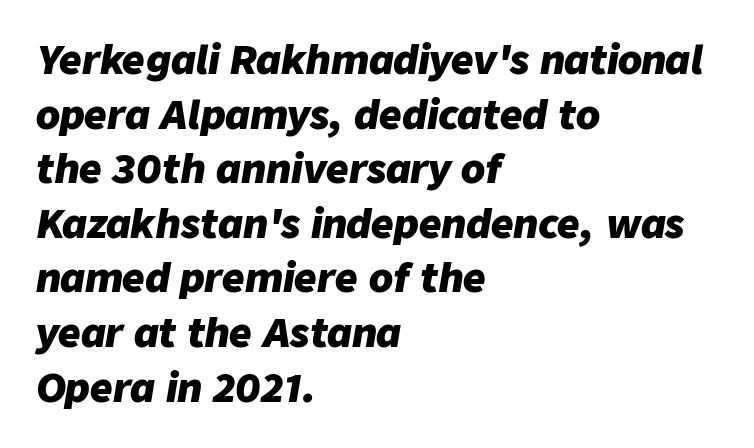
Clear beneath every line of the passage. The letters are slanted; this is an italic face. Typeset ragged right — the left edge is the straight one. Here the glyphs are tracked normally, forming tight word shapes. Reading down the column, the eye jumps a familiar distance to each next line. Each glyph is drawn with heavy, bold strokes.
